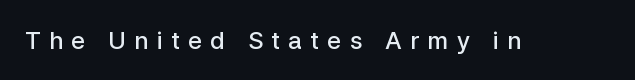
The image shows 24 px text type, upright; set unusually wide letter spacing (+0.34 em), not underlined.
